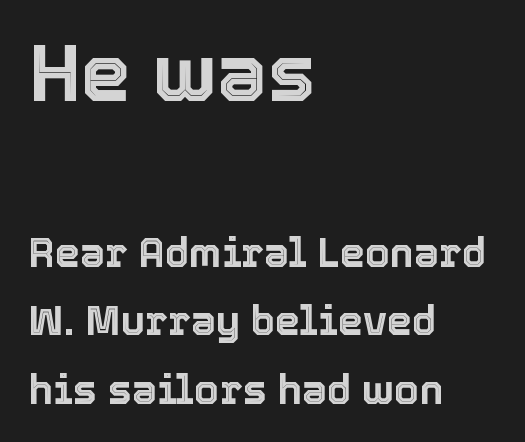
Bare-footed words on every line. Nope, not italic — everything's standing straight. Varying glyph widths throughout — classic text-font behaviour. Horizontally, the lines are justified to the leading edge only. Larger block? The one above; the one below is distinctly smaller.
